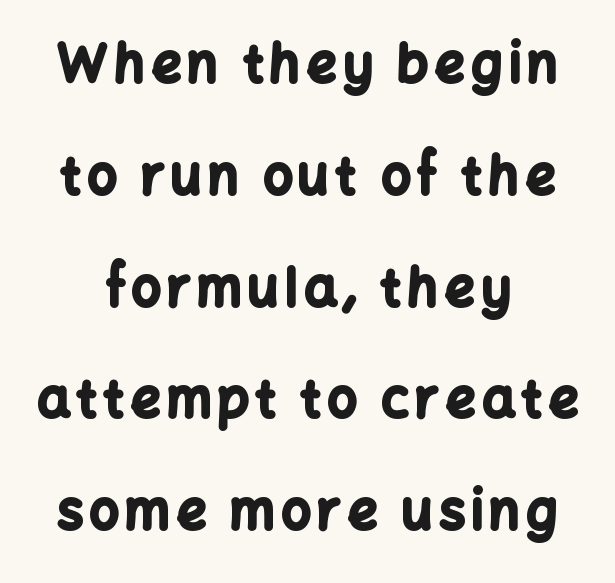
Q: Is the text bold? A: Yes.
Q: Is the text italic (slanted)? A: No, it is upright.
Q: Is the typeface a serif or a sans-serif typeface? A: Sans-serif.
Q: Is the text underlined? A: No.
Q: Is the spacing between lines tight, normal or loose? A: Loose.
Q: Width (condensed, normal, or wide)? A: Normal.
Q: Stroke contrast? A: Low.
Q: x-height? A: Medium.
Q: Monospaced? A: No.
